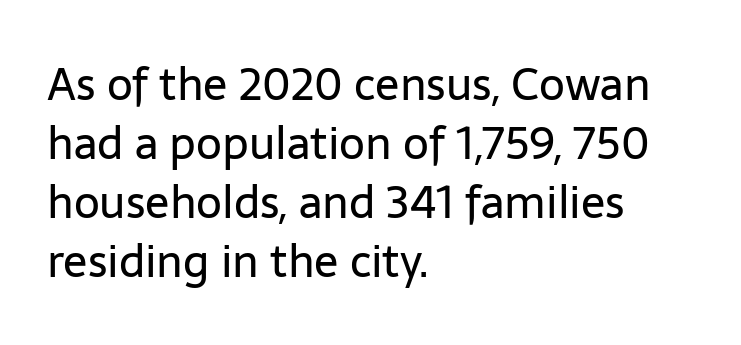
{"serif": "no", "italic": "no", "bold": "no", "weight": "regular", "width": "normal", "stroke_contrast": "low", "x_height": "medium", "monospaced": "no", "underline": "no", "align": "left", "line_spacing": "normal", "line_spacing_ratio": 1.31, "letter_spacing": "normal", "letter_spacing_em": 0.0, "glyph_px": 45}
